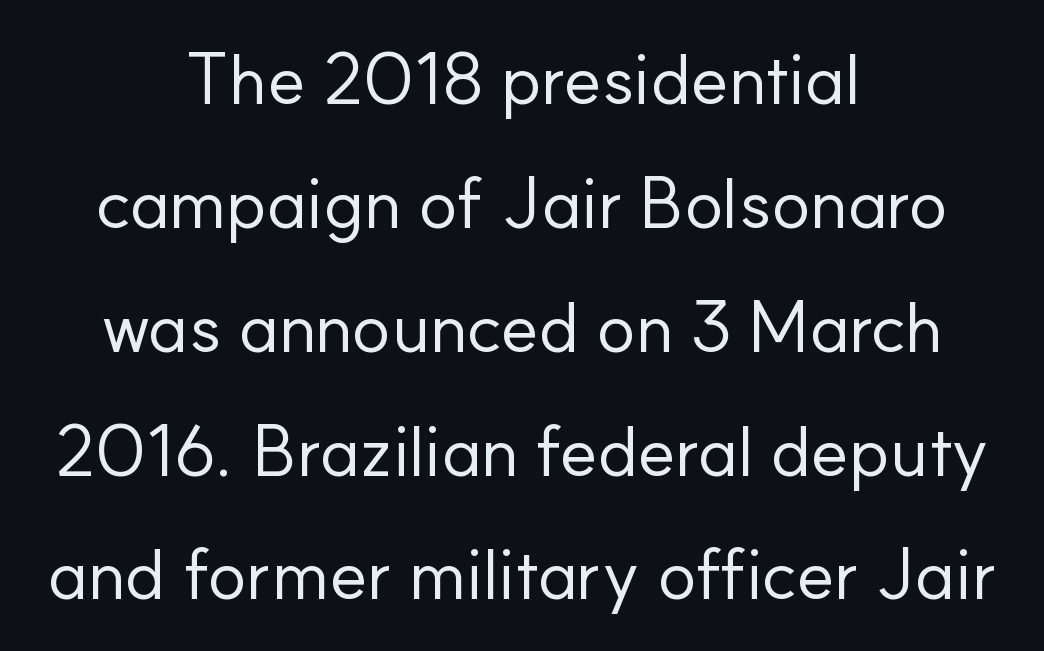
Each row of text sits above clean, open space. I'd call this a sans setting — the letters go barefoot. Caption: standard tracking, unaltered. Do the characters align in a grid? No, the font is proportional. Layout note: lines centered. Every character sits straight up, as roman type does.
